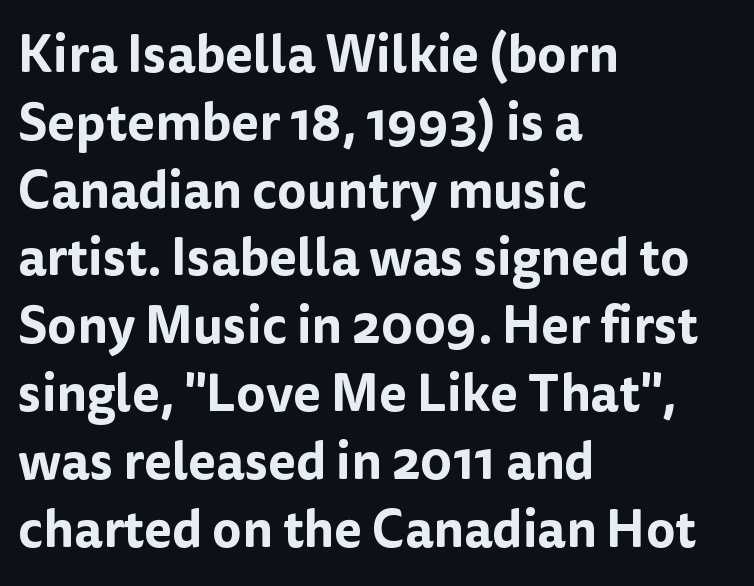
Q: Is the text italic (slanted)? A: No, it is upright.
Q: Is the typeface a serif or a sans-serif typeface? A: Sans-serif.
Q: Is the text underlined? A: No.
Q: How is the paragraph aligned? A: Left-aligned.
Q: Is the spacing between letters normal or unusually wide? A: Normal.
Q: Is the spacing between lines tight, normal or loose? A: Normal.
Q: Width (condensed, normal, or wide)? A: Normal.
Q: Stroke contrast? A: Low.
Q: x-height? A: Medium.
Q: Monospaced? A: No.
